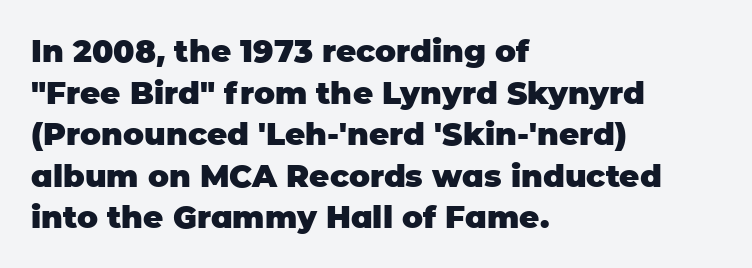
Q: Is the text bold? A: Yes.
Q: Is the text italic (slanted)? A: No, it is upright.
Q: Is the typeface a serif or a sans-serif typeface? A: Sans-serif.
Q: Is the text underlined? A: No.
Q: How is the paragraph aligned? A: Left-aligned.
Q: Is the spacing between letters normal or unusually wide? A: Normal.
Q: Is the spacing between lines tight, normal or loose? A: Normal.
Q: Width (condensed, normal, or wide)? A: Normal.
Q: Stroke contrast? A: Low.
Q: x-height? A: Large.
Q: Monospaced? A: No.
